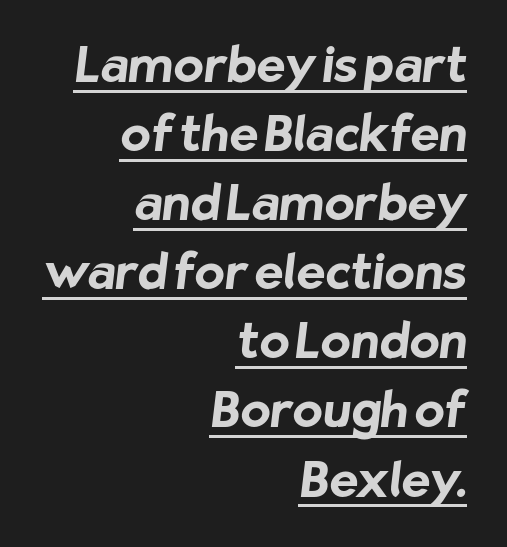
Q: Is the text bold? A: Yes.
Q: Is the typeface a serif or a sans-serif typeface? A: Sans-serif.
Q: Is the text underlined? A: Yes.
Q: How is the paragraph aligned? A: Right-aligned.
Q: Is the spacing between letters normal or unusually wide? A: Normal.
Q: Is the spacing between lines tight, normal or loose? A: Normal.
Q: Width (condensed, normal, or wide)? A: Normal.
Q: Stroke contrast? A: Low.
Q: x-height? A: Medium.
Q: Monospaced? A: No.
